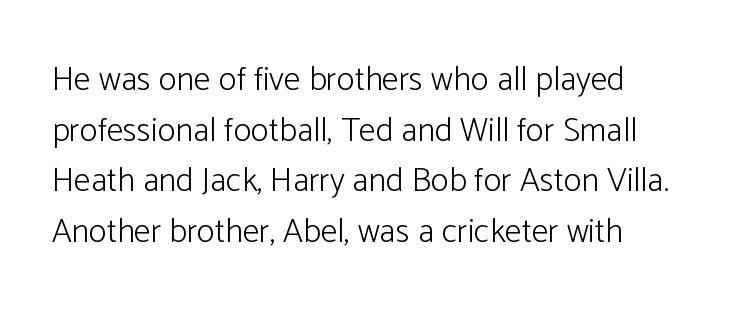
{"serif": "no", "italic": "no", "bold": "no", "weight": "light", "width": "normal", "stroke_contrast": "low", "x_height": "medium", "monospaced": "no", "underline": "no", "align": "left", "line_spacing": "normal", "line_spacing_ratio": 1.49, "letter_spacing": "normal", "letter_spacing_em": 0.0, "glyph_px": 34}
